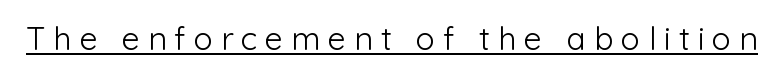
Q: Is the text bold? A: No.
Q: Is the text italic (slanted)? A: No, it is upright.
Q: Is the typeface a serif or a sans-serif typeface? A: Sans-serif.
Q: Is the text underlined? A: Yes.
Q: Is the spacing between letters normal or unusually wide? A: Unusually wide.
Q: Width (condensed, normal, or wide)? A: Normal.
Q: Stroke contrast? A: Low.
Q: x-height? A: Medium.
Q: Monospaced? A: No.
